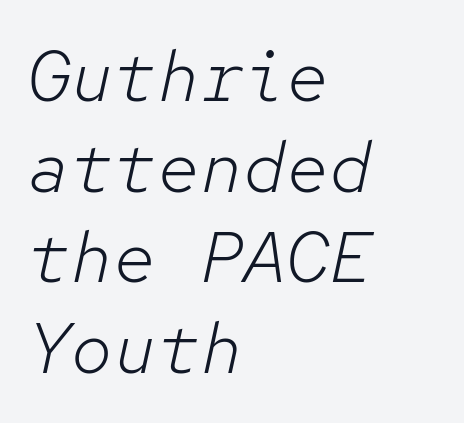
{"italic": "yes", "lean": "right", "slant_degrees": 12, "bold": "no", "weight": "light", "width": "normal", "stroke_contrast": "low", "x_height": "medium", "monospaced": "yes", "underline": "no", "align": "left", "line_spacing": "normal", "line_spacing_ratio": 1.26, "letter_spacing": "normal", "letter_spacing_em": 0.0, "glyph_px": 72}
